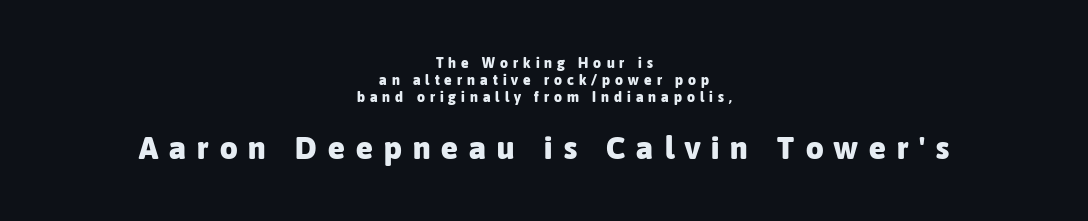
Font category for this specimen: sans-serif. These words are printed bold, with thick strokes throughout. Is the letter spacing exaggerated? Yes — the characters are pushed far apart. Descenders hang freely into open space.
